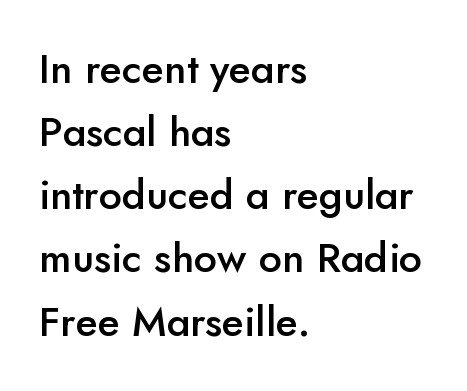
Q: Is the text bold? A: Semi-bold.
Q: Is the text italic (slanted)? A: No, it is upright.
Q: Is the typeface a serif or a sans-serif typeface? A: Sans-serif.
Q: Is the text underlined? A: No.
Q: How is the paragraph aligned? A: Left-aligned.
Q: Is the spacing between letters normal or unusually wide? A: Normal.
Q: Is the spacing between lines tight, normal or loose? A: Normal.
Q: Width (condensed, normal, or wide)? A: Normal.
Q: Stroke contrast? A: Low.
Q: x-height? A: Small.
Q: Monospaced? A: No.
